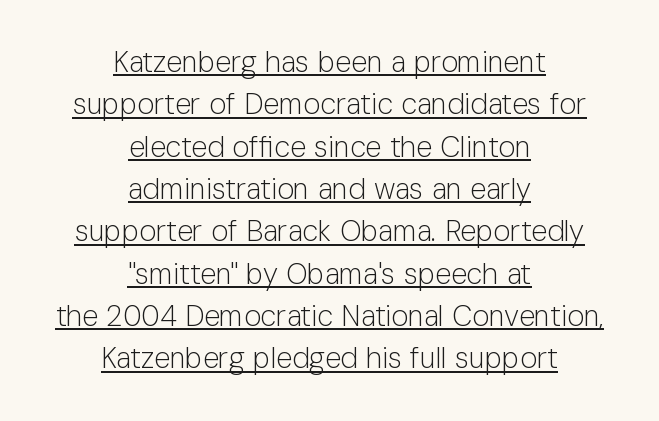
{"serif": "no", "italic": "no", "bold": "no", "weight": "light", "width": "normal", "stroke_contrast": "low", "x_height": "medium", "monospaced": "no", "underline": "yes", "align": "center", "line_spacing": "normal", "line_spacing_ratio": 1.46, "letter_spacing": "normal", "letter_spacing_em": 0.0, "glyph_px": 29}
